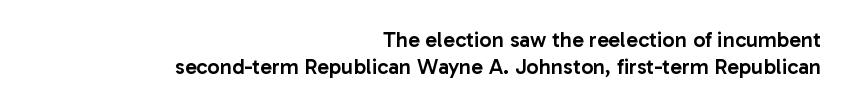
{"italic": "no", "bold": "semi", "underline": "no", "align": "right", "line_spacing_ratio": 1.23, "letter_spacing": "normal", "letter_spacing_em": 0.0, "glyph_px": 22}
